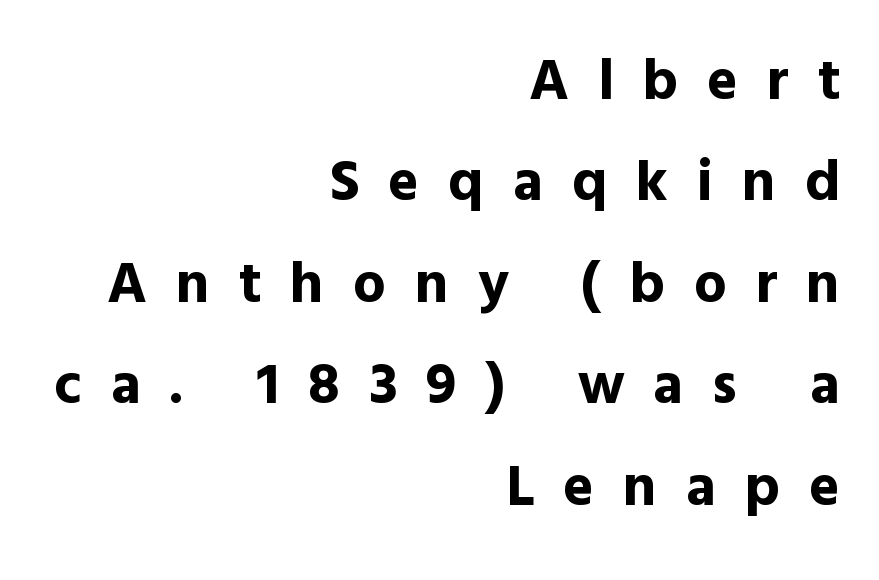
{"serif": "no", "italic": "no", "bold": "yes", "weight": "bold", "width": "normal", "x_height": "medium", "monospaced": "no", "underline": "no", "align": "right", "line_spacing_ratio": 1.75, "letter_spacing": "wide", "letter_spacing_em": 0.5, "glyph_px": 58}
